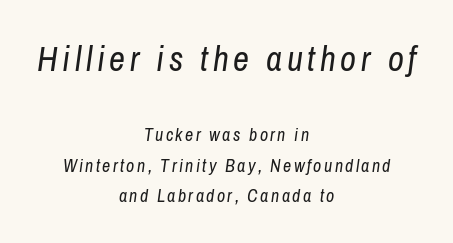
{"italic": "yes", "lean": "right", "slant_degrees": 8, "bold": "no", "weight": "regular", "width": "condensed", "stroke_contrast": "low", "x_height": "medium", "monospaced": "no", "underline": "no", "align": "center", "line_spacing_ratio": 1.71, "larger_block": "first", "size_ratio": 1.94, "glyph_px": 35}
